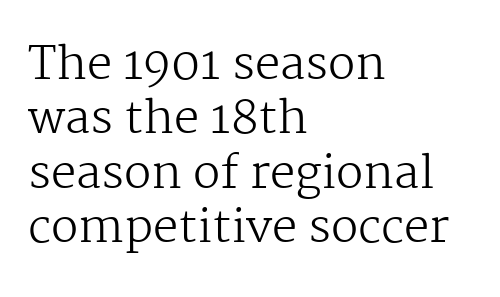
Notice how the passage keeps a crisp vertical edge on the left only. Think of a printed novel: that variable character pitch is what you see here. The font is comparable to plain body text, perhaps lighter. Typographically, this falls in the serif category.
